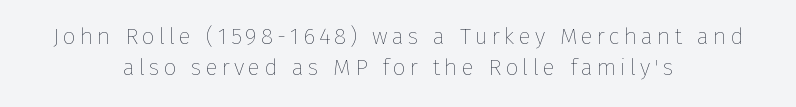
No word sits above an underline. This sample keeps an unexceptional amount of space between lines. It's the straight-up-and-down kind of type. Typeset on center — no edge is straight. The typeface has the unassuming heft of standard copy or less.
